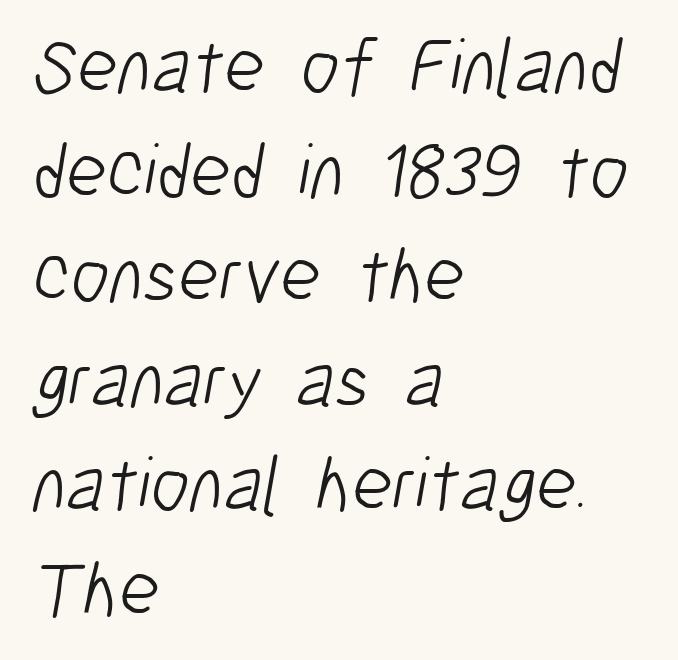
{"serif": "no", "bold": "no", "weight": "light", "width": "condensed", "stroke_contrast": "low", "x_height": "medium", "monospaced": "no", "underline": "no", "align": "left", "line_spacing": "normal", "line_spacing_ratio": 1.34, "letter_spacing": "normal", "letter_spacing_em": 0.0, "glyph_px": 78}
